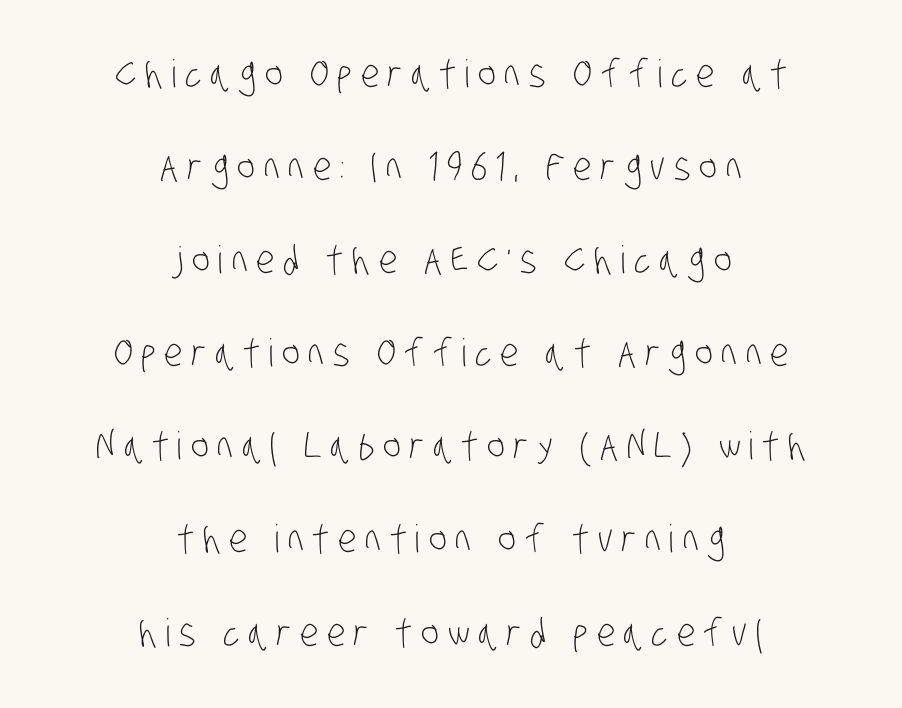
{"serif": "no", "bold": "no", "weight": "light", "width": "condensed", "stroke_contrast": "low", "x_height": "large", "monospaced": "no", "underline": "no", "align": "center", "line_spacing": "loose", "line_spacing_ratio": 2.45, "letter_spacing": "wide", "letter_spacing_em": 0.23, "glyph_px": 38}
